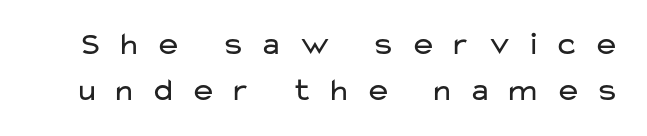
Each letter's strokes conclude bluntly, with no projecting serifs. Looks like regular typesetting: each glyph gets only the width it needs. Weight: not bold — regular or lighter. Tall strokes in this sample are plumb rather than angled.
